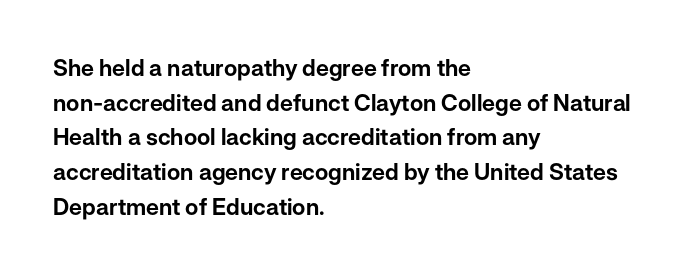
Q: Is the text italic (slanted)? A: No, it is upright.
Q: Is the text underlined? A: No.
Q: How is the paragraph aligned? A: Left-aligned.
Q: Is the spacing between letters normal or unusually wide? A: Normal.
Q: Is the spacing between lines tight, normal or loose? A: Normal.
